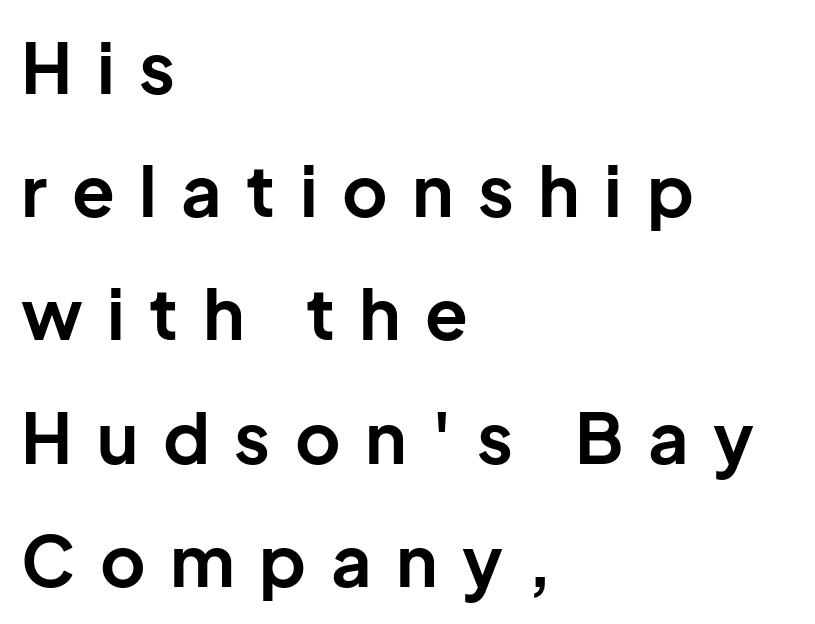
Q: Is the text bold? A: Yes.
Q: Is the text italic (slanted)? A: No, it is upright.
Q: Is the typeface a serif or a sans-serif typeface? A: Sans-serif.
Q: Is the text underlined? A: No.
Q: How is the paragraph aligned? A: Left-aligned.
Q: Is the spacing between letters normal or unusually wide? A: Unusually wide.
Q: Width (condensed, normal, or wide)? A: Normal.
Q: Stroke contrast? A: Low.
Q: x-height? A: Medium.
Q: Monospaced? A: No.
